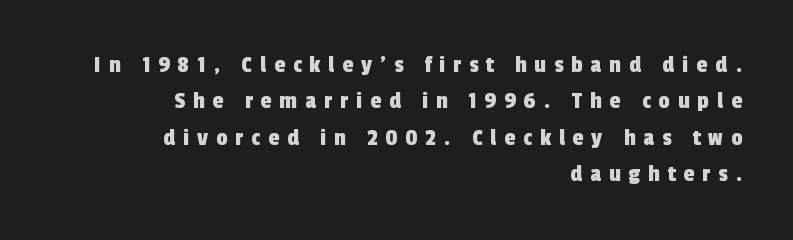
The image shows 25 px text type; set right-aligned, normal line spacing (1.46x), unusually wide letter spacing (+0.32 em), not underlined.
